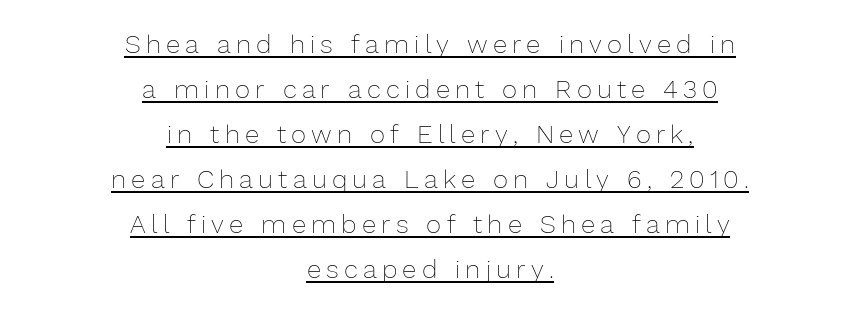
{"italic": "no", "bold": "no", "underline": "yes", "align": "center", "line_spacing_ratio": 1.73, "letter_spacing": "wide", "letter_spacing_em": 0.2, "glyph_px": 26}
